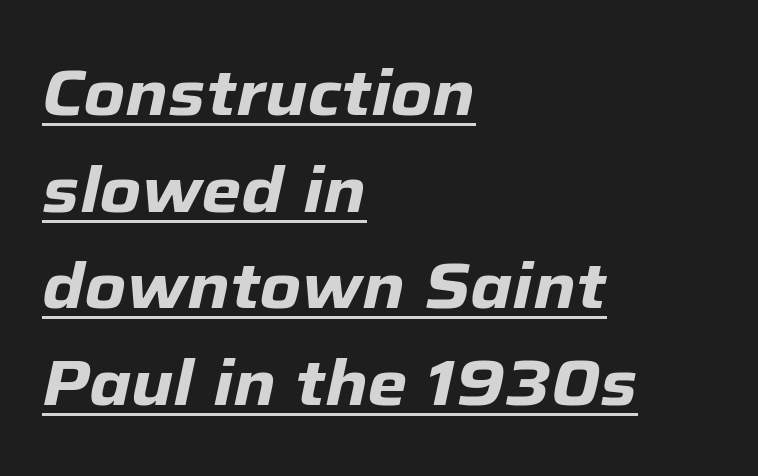
{"italic": "yes", "lean": "right", "slant_degrees": 12, "bold": "yes", "weight": "heavy", "width": "normal", "stroke_contrast": "low", "x_height": "medium", "monospaced": "no", "underline": "yes", "align": "left", "line_spacing": "normal", "line_spacing_ratio": 1.51, "letter_spacing": "normal", "letter_spacing_em": 0.0, "glyph_px": 64}
